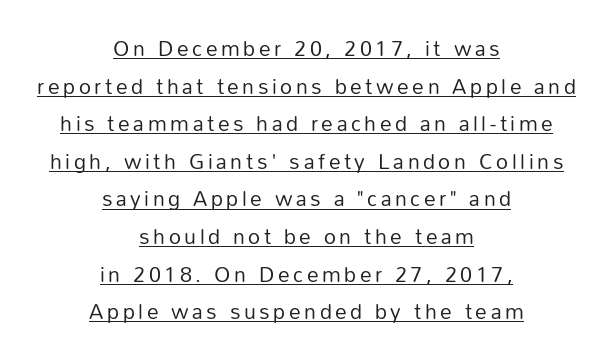
Does the lettering tilt? It doesn't — this is upright. Somebody hit Ctrl+U on this one — the words are underlined. No heavy texture on the line: the type isn't bold. Neither beginnings nor endings align; midpoints do.
